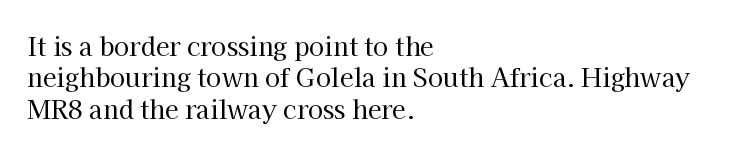
{"italic": "no", "bold": "no", "underline": "no", "align": "left", "line_spacing": "normal", "line_spacing_ratio": 1.26, "letter_spacing": "normal", "letter_spacing_em": 0.0, "glyph_px": 25}
